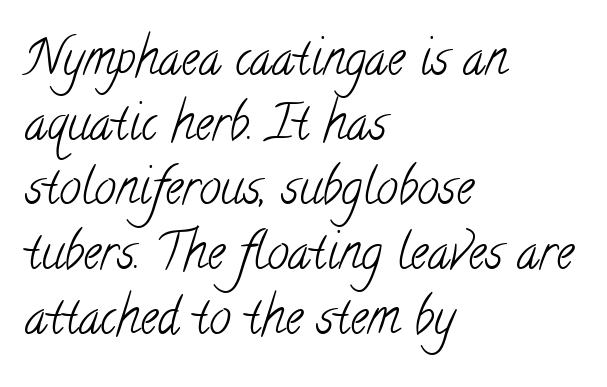
The image shows 49 px light, condensed type; set left-aligned, normal line spacing (1.32x), normal letter spacing, not underlined; low stroke contrast and a small x-height.
